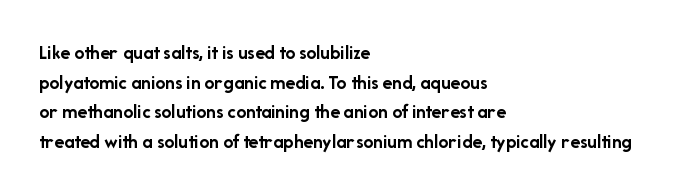
The image shows 20 px bold type, upright; set left-aligned, normal line spacing (1.48x), normal letter spacing, not underlined.
